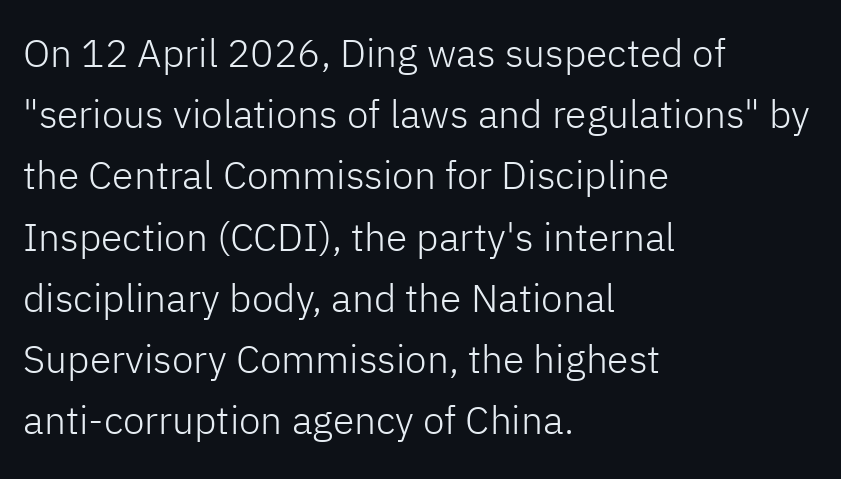
Reading down the column, the eye jumps a familiar distance to each next line. The typeface has the unassuming heft of standard copy or less. Bare-footed words on every line. These lines keep a tight, regular rhythm from letter to letter. You can tell it's not italic because the verticals are truly vertical. Line beginnings align vertically; line endings do not.
